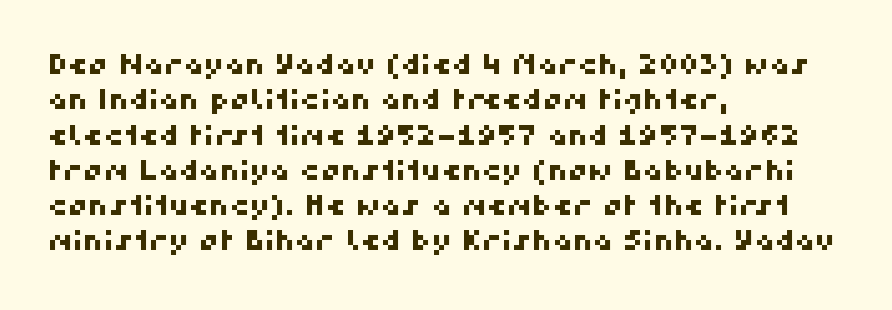
Q: Is the typeface a serif or a sans-serif typeface? A: Sans-serif.
Q: Is the text underlined? A: No.
Q: How is the paragraph aligned? A: Left-aligned.
Q: Is the spacing between letters normal or unusually wide? A: Normal.
Q: Is the spacing between lines tight, normal or loose? A: Normal.
Q: Width (condensed, normal, or wide)? A: Normal.
Q: Stroke contrast? A: High.
Q: x-height? A: Medium.
Q: Monospaced? A: No.
